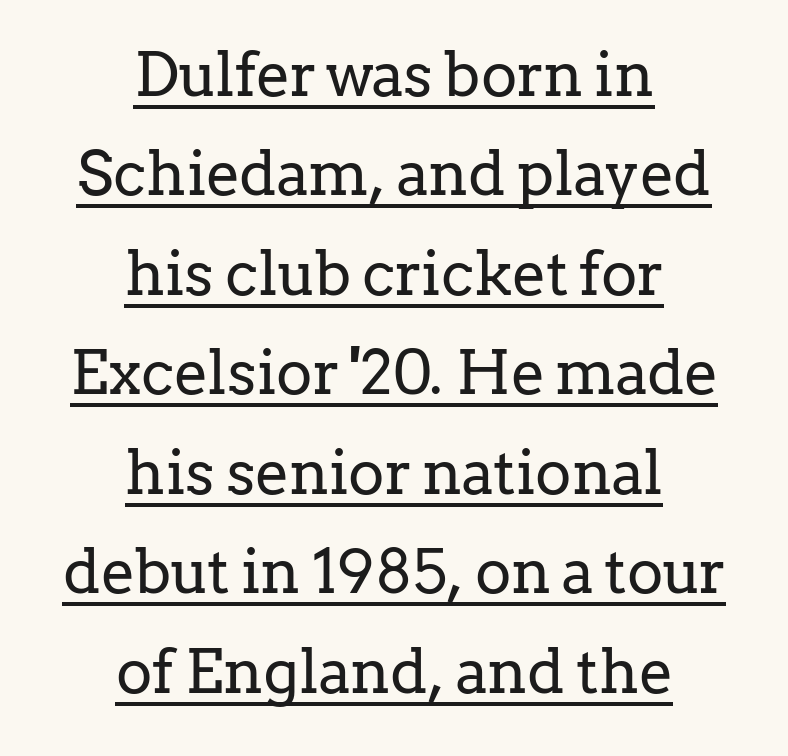
Q: Is the text bold? A: No.
Q: Is the text italic (slanted)? A: No, it is upright.
Q: Is the typeface a serif or a sans-serif typeface? A: Serif.
Q: Is the text underlined? A: Yes.
Q: How is the paragraph aligned? A: Centered.
Q: Is the spacing between letters normal or unusually wide? A: Normal.
Q: Is the spacing between lines tight, normal or loose? A: Normal.
Q: Width (condensed, normal, or wide)? A: Normal.
Q: Stroke contrast? A: Low.
Q: x-height? A: Medium.
Q: Monospaced? A: No.
